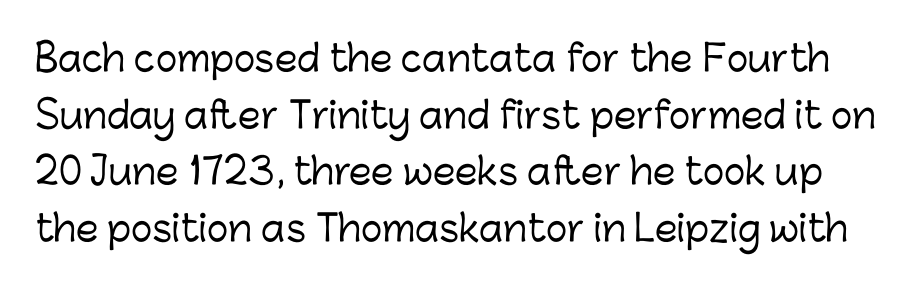
Q: Is the text italic (slanted)? A: No, it is upright.
Q: Is the typeface a serif or a sans-serif typeface? A: Sans-serif.
Q: Is the text underlined? A: No.
Q: Is the spacing between letters normal or unusually wide? A: Normal.
Q: Is the spacing between lines tight, normal or loose? A: Normal.
Q: Width (condensed, normal, or wide)? A: Normal.
Q: Stroke contrast? A: Low.
Q: x-height? A: Medium.
Q: Monospaced? A: No.
